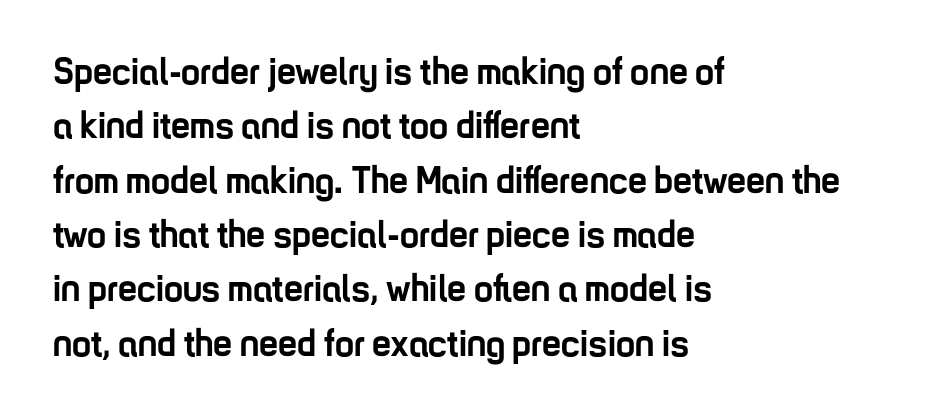
The image shows 38 px semibold, condensed sans-serif type, upright; set left-aligned, normal line spacing (1.43x), normal letter spacing, not underlined; low stroke contrast and a medium x-height.
